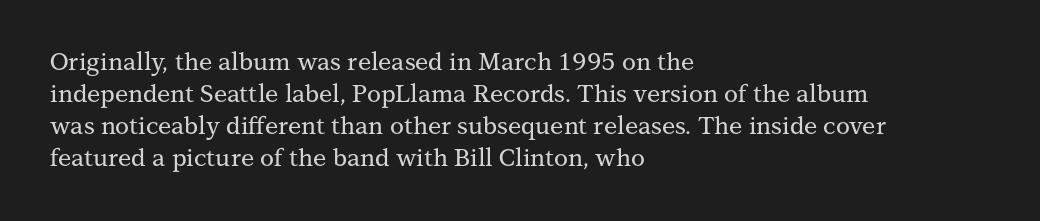
No italicization has been applied; the sample stays upright. The vertical gap from one line to the next is medium. Standard letterfit; no display-style spreading of the glyphs. The passage is arranged the way most books set body copy — flush left. Rule under the text: the space is simply empty.
